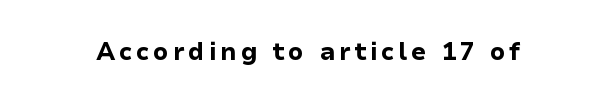
I'd describe the lettering as bold — thick and assertive. Quick note: underline off. It's the straight-up-and-down kind of type.
